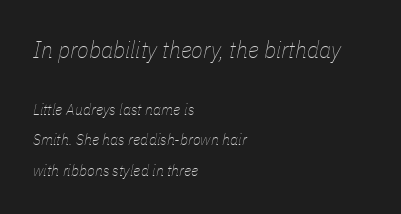
Q: Is the text bold? A: No.
Q: Is the text italic (slanted)? A: Yes, it leans right by about 11 degrees.
Q: Is the text underlined? A: No.
Q: How is the paragraph aligned? A: Left-aligned.
Q: Is the spacing between letters normal or unusually wide? A: Normal.
Q: Is the spacing between lines tight, normal or loose? A: Loose.
Q: Which block of text is set in a larger size, the first (top) or the second (bottom)? A: The first (top) one.
